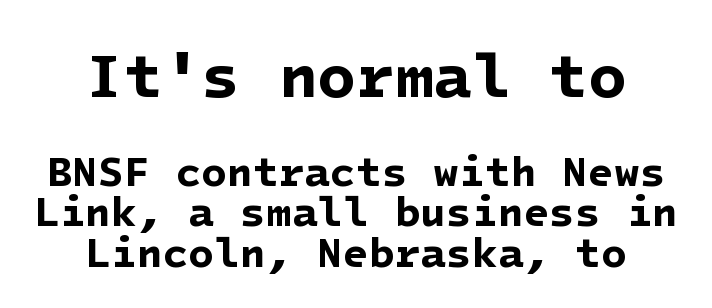
Q: Is the text bold? A: Yes.
Q: Is the typeface a serif or a sans-serif typeface? A: Sans-serif.
Q: Is the text underlined? A: No.
Q: How is the paragraph aligned? A: Centered.
Q: Is the spacing between letters normal or unusually wide? A: Normal.
Q: Is the spacing between lines tight, normal or loose? A: Tight.
Q: Which block of text is set in a larger size, the first (top) or the second (bottom)? A: The first (top) one.
Q: Width (condensed, normal, or wide)? A: Normal.
Q: Stroke contrast? A: Low.
Q: x-height? A: Medium.
